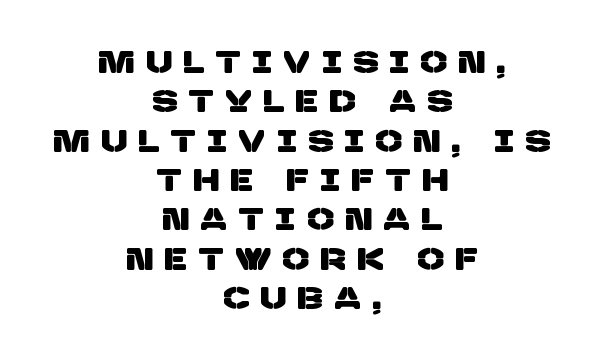
{"serif": "no", "width": "normal", "stroke_contrast": "low", "x_height": "large", "monospaced": "no", "underline": "no", "align": "center", "line_spacing": "normal", "line_spacing_ratio": 1.27, "letter_spacing": "wide", "letter_spacing_em": 0.39, "glyph_px": 31}
